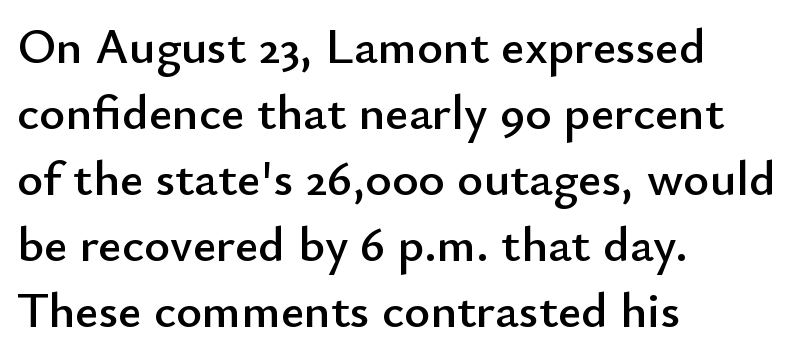
The typesetter chose a ragged-right arrangement here. Regular leading. Nobody drew a line under any word here. This sample uses an upright cut, with every glyph sitting square on the baseline.
